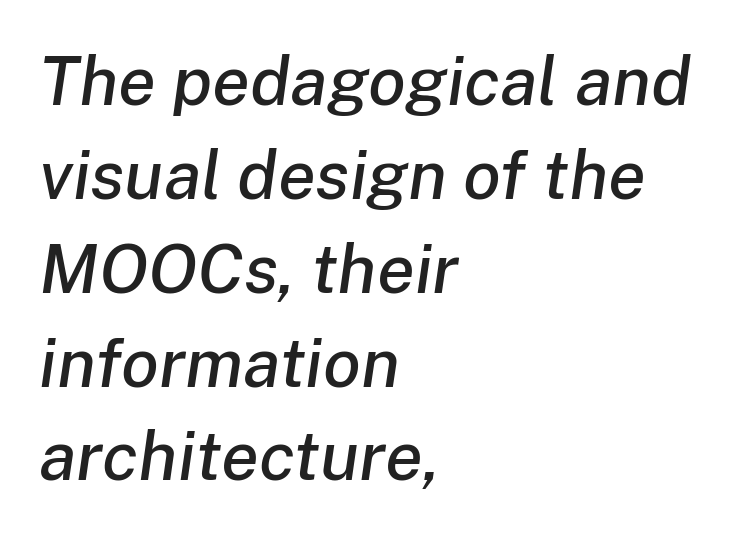
{"italic": "yes", "lean": "right", "slant_degrees": 8, "width": "normal", "stroke_contrast": "low", "x_height": "medium", "monospaced": "no", "underline": "no", "align": "left", "line_spacing": "normal", "line_spacing_ratio": 1.36, "letter_spacing": "normal", "letter_spacing_em": 0.0, "glyph_px": 69}
